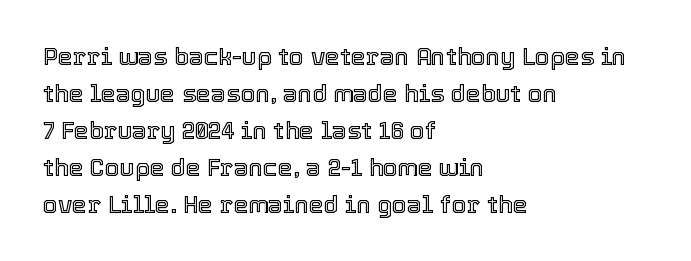
The image shows 24 px text type, upright; set left-aligned, normal line spacing (1.54x), normal letter spacing, not underlined.
